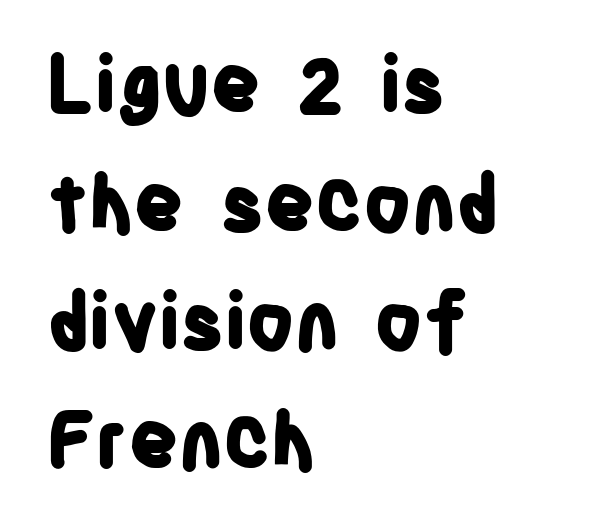
The image shows 78 px bold, condensed sans-serif type, upright; set left-aligned, normal line spacing (1.52x), normal letter spacing, not underlined; low stroke contrast and a large x-height.
